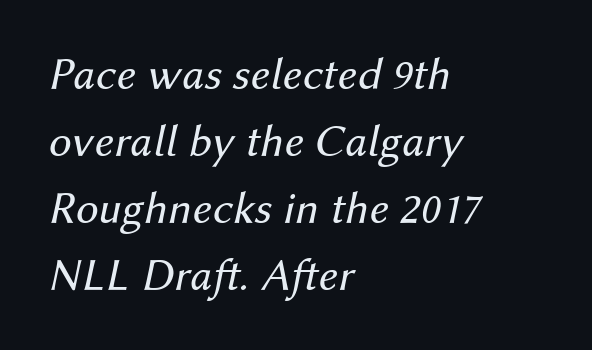
{"italic": "yes", "lean": "right", "slant_degrees": 12, "bold": "no", "weight": "regular", "width": "normal", "stroke_contrast": "medium", "x_height": "medium", "monospaced": "no", "underline": "no", "align": "left", "line_spacing": "normal", "line_spacing_ratio": 1.46, "letter_spacing": "normal", "letter_spacing_em": 0.0, "glyph_px": 46}
